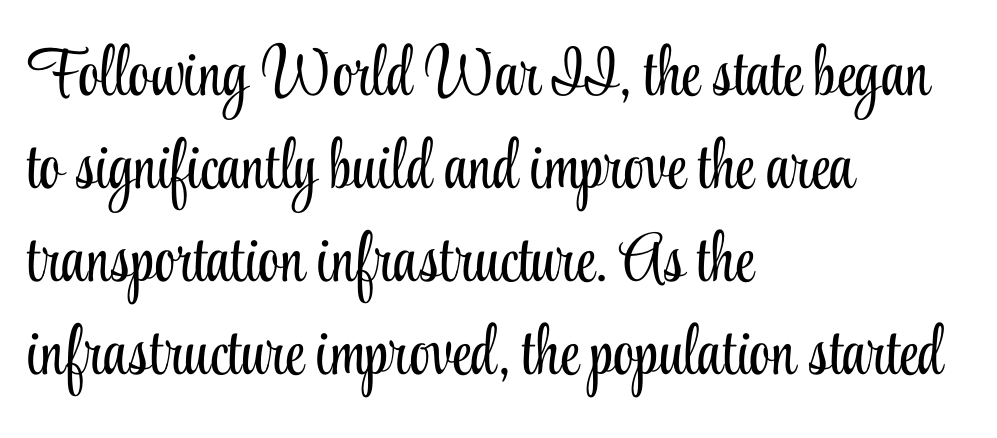
Q: Is the text bold? A: No.
Q: Is the text italic (slanted)? A: Yes.
Q: Is the typeface a serif or a sans-serif typeface? A: Serif.
Q: Is the text underlined? A: No.
Q: How is the paragraph aligned? A: Left-aligned.
Q: Is the spacing between letters normal or unusually wide? A: Normal.
Q: Is the spacing between lines tight, normal or loose? A: Normal.
Q: Width (condensed, normal, or wide)? A: Condensed.
Q: Stroke contrast? A: Low.
Q: x-height? A: Small.
Q: Monospaced? A: No.
